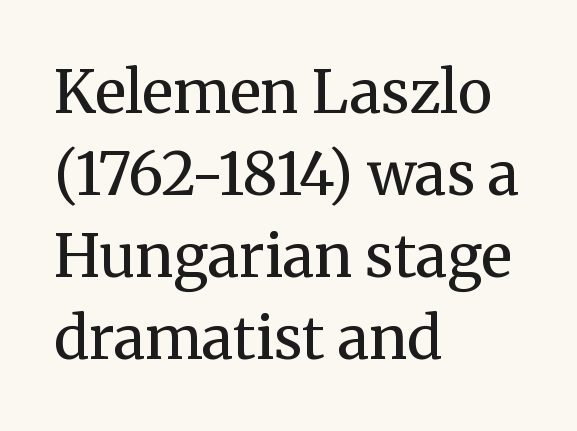
Alignment: flush left. Words float on clear page, feet unadorned. Honestly, the letter spacing is just normal — you wouldn't notice it. Look at the bottom of the vertical strokes: they flare into serifs here. The font's upright variant was chosen for this text.
